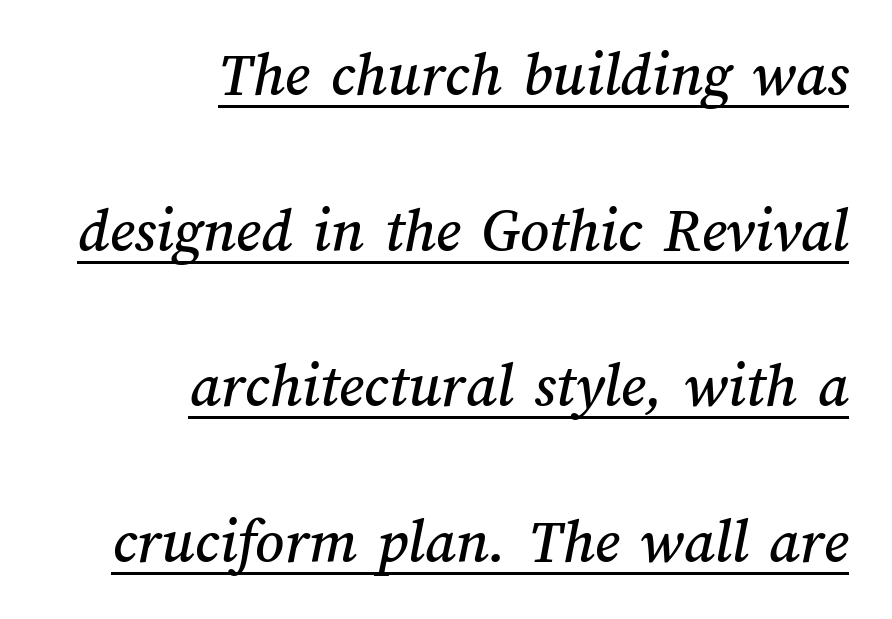
{"width": "normal", "stroke_contrast": "medium", "x_height": "medium", "monospaced": "no", "underline": "yes", "align": "right", "line_spacing": "loose", "line_spacing_ratio": 2.47, "letter_spacing": "normal", "letter_spacing_em": 0.0, "glyph_px": 63}
